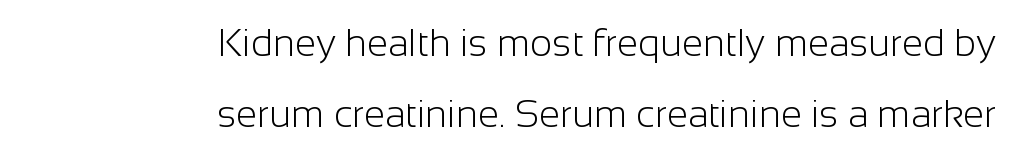
The image shows 38 px light sans-serif type, upright; set right-aligned, line spacing 1.87x, normal letter spacing, not underlined; low stroke contrast and a medium x-height.
